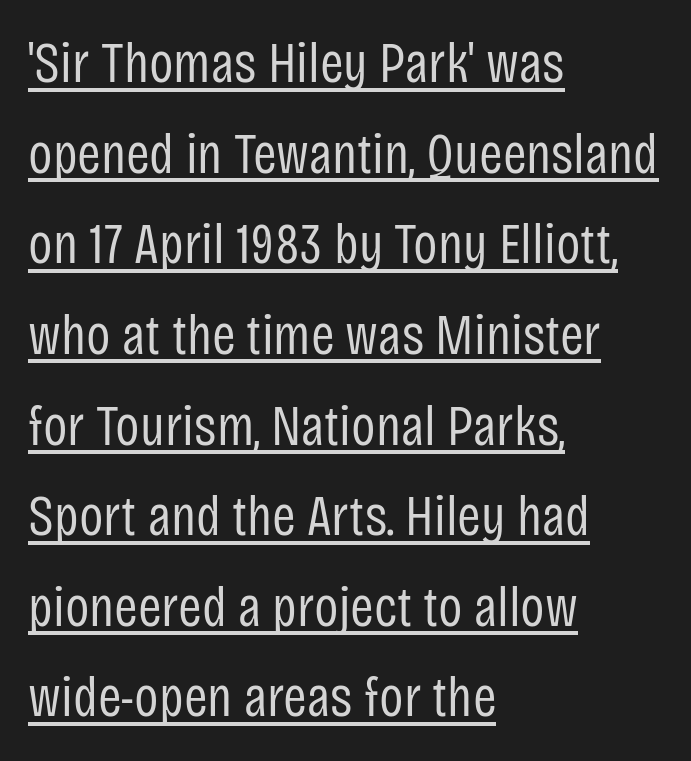
The image shows 57 px regular-weight, condensed sans-serif type, upright; set left-aligned, normal line spacing (1.59x), normal letter spacing, underlined; low stroke contrast and a large x-height.
